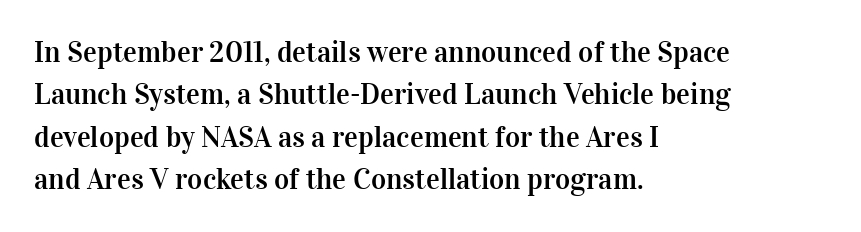
Q: Is the text italic (slanted)? A: No, it is upright.
Q: Is the typeface a serif or a sans-serif typeface? A: Serif.
Q: Is the text underlined? A: No.
Q: How is the paragraph aligned? A: Left-aligned.
Q: Is the spacing between letters normal or unusually wide? A: Normal.
Q: Is the spacing between lines tight, normal or loose? A: Normal.
Q: Width (condensed, normal, or wide)? A: Normal.
Q: Stroke contrast? A: High.
Q: x-height? A: Medium.
Q: Monospaced? A: No.
